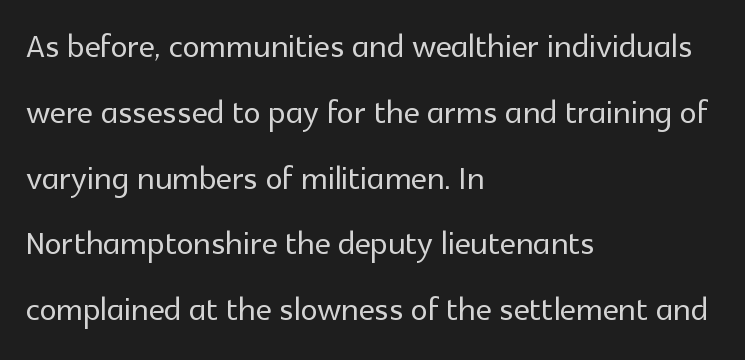
Q: Is the text italic (slanted)? A: No, it is upright.
Q: Is the typeface a serif or a sans-serif typeface? A: Sans-serif.
Q: Is the text underlined? A: No.
Q: How is the paragraph aligned? A: Left-aligned.
Q: Is the spacing between letters normal or unusually wide? A: Normal.
Q: Is the spacing between lines tight, normal or loose? A: Normal.
Q: Width (condensed, normal, or wide)? A: Normal.
Q: x-height? A: Medium.
Q: Monospaced? A: No.
